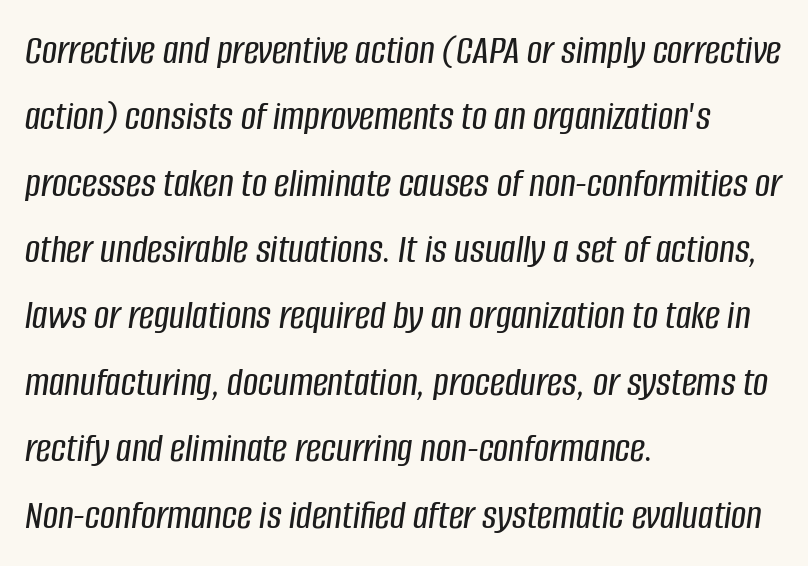
Note the varied advance widths — an 'i' is clearly narrower than an 'm'. Glance below the letters and you will spot only blank space. Leftover space on each line is placed entirely after the last word. This is oblique type, the kind used for emphasis or titles. Tracking value appears to be zero — textbook default spacing.
